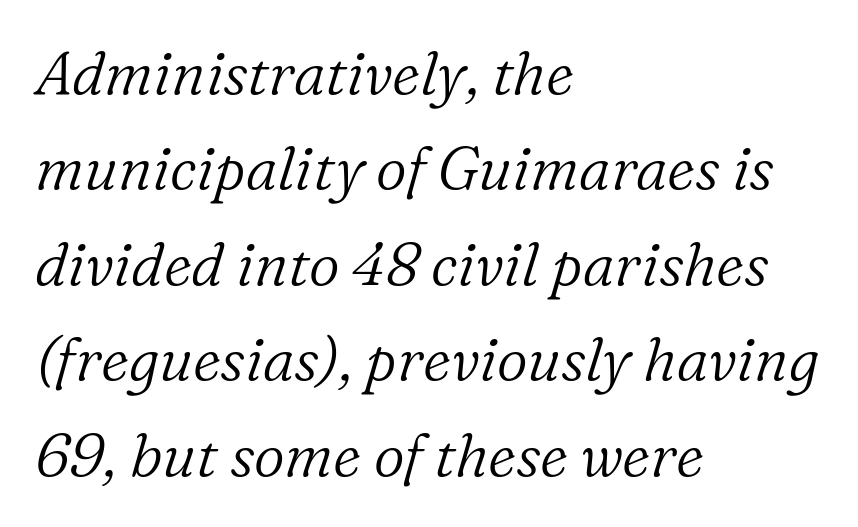
Q: Is the text bold? A: No.
Q: Is the text italic (slanted)? A: Yes, it leans right by about 16 degrees.
Q: Is the typeface a serif or a sans-serif typeface? A: Serif.
Q: Is the text underlined? A: No.
Q: How is the paragraph aligned? A: Left-aligned.
Q: Is the spacing between letters normal or unusually wide? A: Normal.
Q: Is the spacing between lines tight, normal or loose? A: Normal.
Q: Width (condensed, normal, or wide)? A: Normal.
Q: Stroke contrast? A: Low.
Q: x-height? A: Medium.
Q: Monospaced? A: No.
